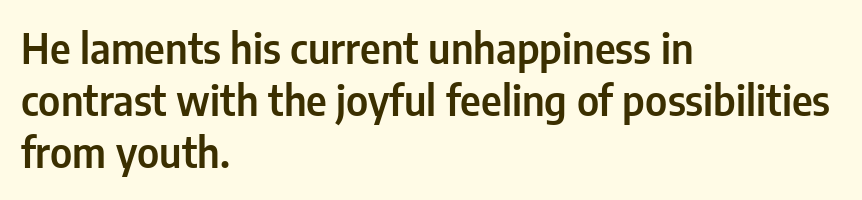
The image shows 41 px condensed sans-serif type, upright; set left-aligned, normal line spacing (1.27x), normal letter spacing, not underlined; low stroke contrast and a medium x-height.
